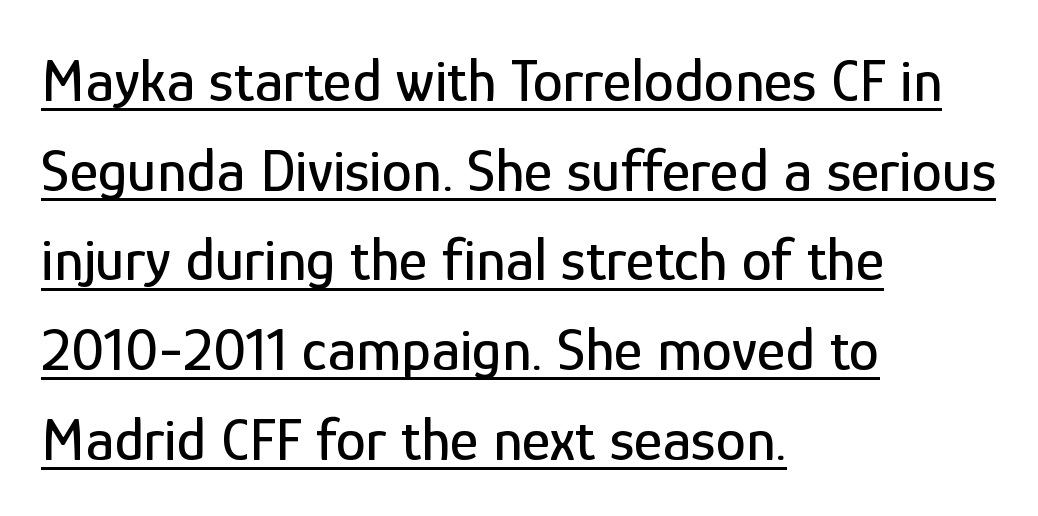
Q: Is the text italic (slanted)? A: No, it is upright.
Q: Is the typeface a serif or a sans-serif typeface? A: Sans-serif.
Q: Is the text underlined? A: Yes.
Q: How is the paragraph aligned? A: Left-aligned.
Q: Is the spacing between letters normal or unusually wide? A: Normal.
Q: Is the spacing between lines tight, normal or loose? A: Normal.
Q: Width (condensed, normal, or wide)? A: Condensed.
Q: Stroke contrast? A: Low.
Q: x-height? A: Medium.
Q: Monospaced? A: No.
